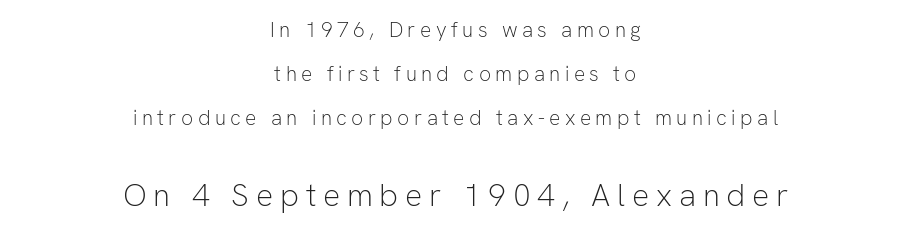
{"serif": "no", "italic": "no", "bold": "no", "weight": "light", "width": "normal", "stroke_contrast": "low", "x_height": "medium", "monospaced": "no", "underline": "no", "align": "center", "line_spacing": "loose", "line_spacing_ratio": 2.1, "letter_spacing": "wide", "letter_spacing_em": 0.21, "larger_block": "second", "size_ratio": 1.52, "glyph_px": 32}
